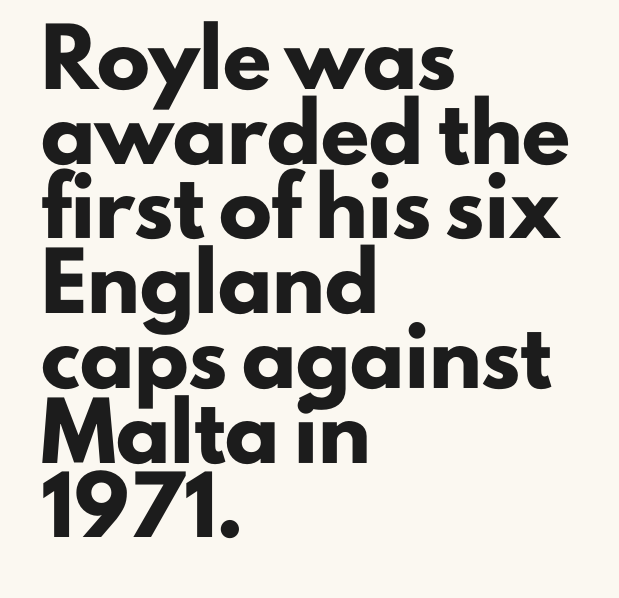
The image shows 53 px heavy sans-serif type, upright; set left-aligned, normal line spacing (1.41x), normal letter spacing, not underlined; low stroke contrast and a small x-height.
